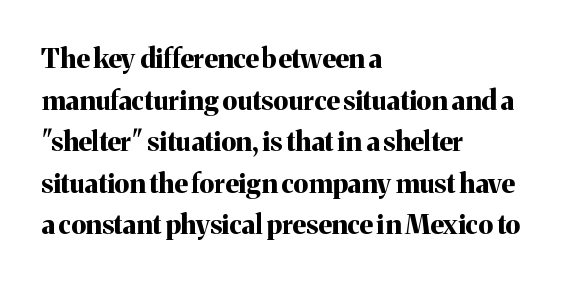
This sample keeps an unexceptional amount of space between lines. Which margin do the lines hug? The left one — the right edge is uneven. The specimen omits any rule beneath the text block's lines. Students, note that the glyphs here touch the page at normal intervals. This is heavy type, rendered in bold.
